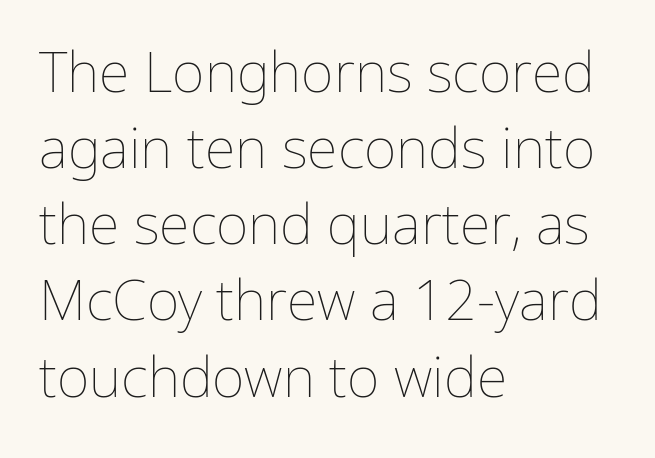
The image shows 56 px thin type, upright; set left-aligned, normal line spacing (1.36x), normal letter spacing, not underlined; low stroke contrast and a medium x-height.
